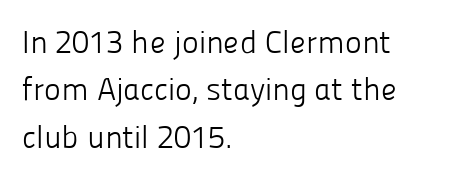
Look at the tracking — it's just the regular setting, nothing added. It's the straight-up-and-down kind of type. Alignment: flush left. Only glyphs here, with clear space below each row. Stems here are at most as thick as an everyday book face. The rows are spaced the way most documents space them.
